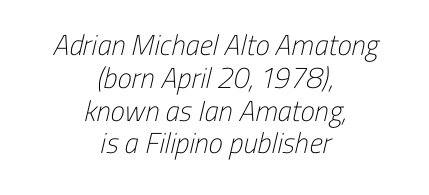
The image shows 29 px light, condensed sans-serif type; set centered, tight line spacing (1.13x), normal letter spacing, not underlined; low stroke contrast and a medium x-height.
